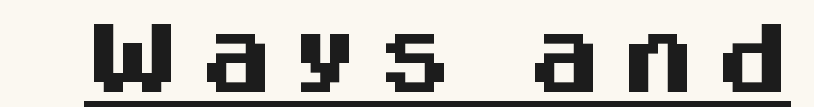
The image shows 77 px heavy sans-serif type, upright; set unusually wide letter spacing (+0.22 em), underlined; medium stroke contrast and a large x-height.
